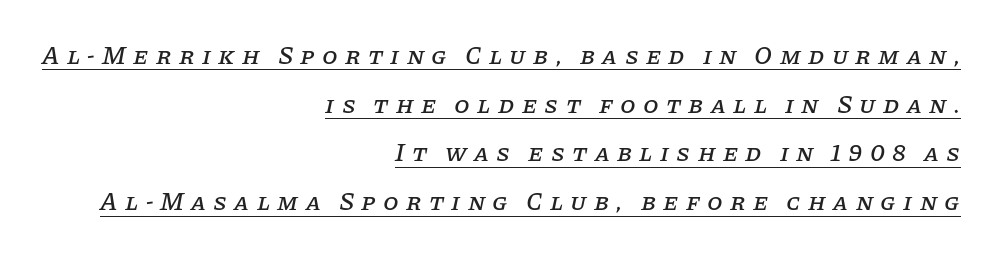
Vertically, the passage feels expansive, rows floating well apart. Short note: letters widely spaced. The passage is arranged like a letterhead date or caption credit — flush right. It's the slanting kind of type. A continuous stroke trails under the words, as in a hyperlink.
